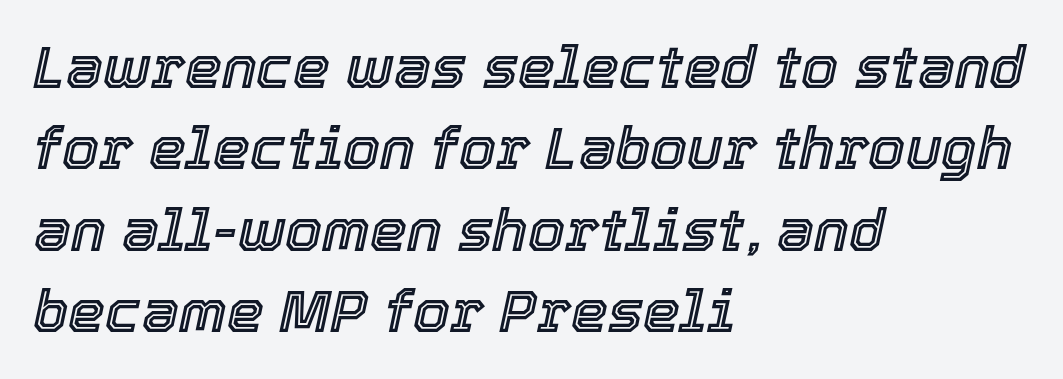
The image shows 59 px text type, italic (leaning right); set left-aligned, normal line spacing (1.38x), normal letter spacing, not underlined; a medium x-height.
